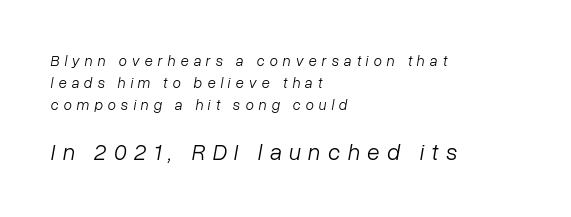
The image shows 23 px text type, italic (leaning right); set left-aligned, normal line spacing (1.47x), unusually wide letter spacing (+0.33 em), not underlined; the second (bottom) block is 1.53x larger.
